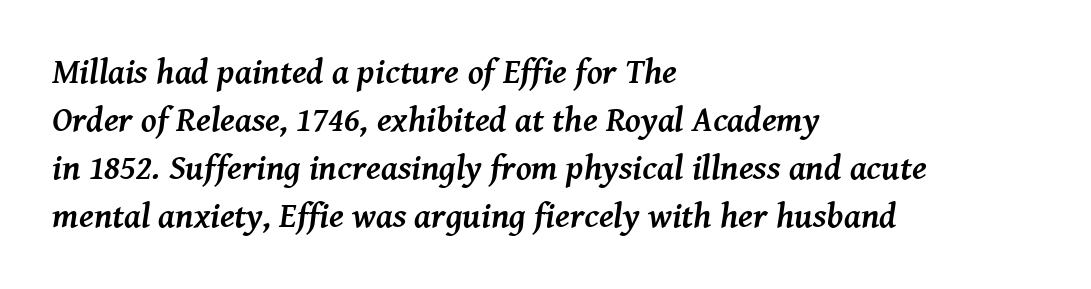
Q: Is the text bold? A: Yes.
Q: Is the text italic (slanted)? A: Yes, it leans right by about 8 degrees.
Q: Is the typeface a serif or a sans-serif typeface? A: Serif.
Q: Is the text underlined? A: No.
Q: How is the paragraph aligned? A: Left-aligned.
Q: Is the spacing between letters normal or unusually wide? A: Normal.
Q: Is the spacing between lines tight, normal or loose? A: Normal.
Q: Width (condensed, normal, or wide)? A: Normal.
Q: Stroke contrast? A: Medium.
Q: x-height? A: Medium.
Q: Monospaced? A: No.
